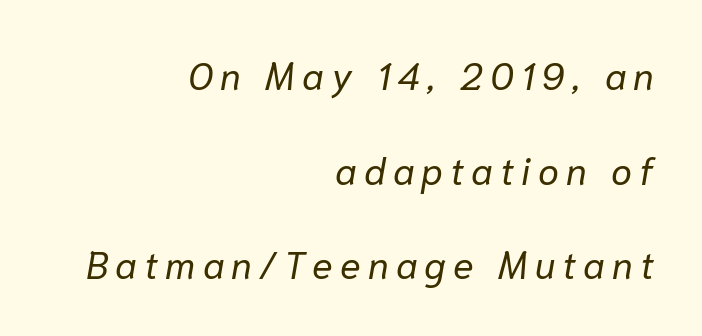
A flush-right, rag-left setting is used for this passage. The characters are drawn with everyday or finer stroke widths. Looks like regular typesetting: each glyph gets only the width it needs. The passage shown stacks its lines with a broad gap. This is oblique type, the kind used for emphasis or titles. Check under the words: just untouched page.
